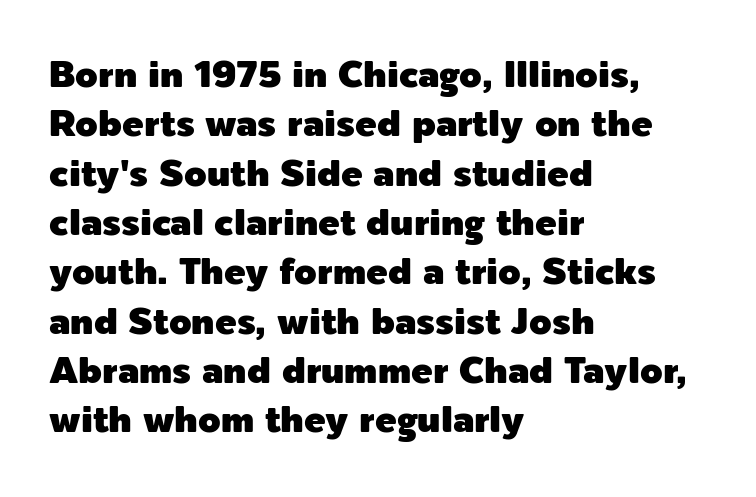
Does extra space separate the letters? No, they use regular spacing. A typesetter would call this proportional, since set widths differ per character. The glyphs in this specimen are sans serif. Every stem runs plumb, perpendicular to the baseline. The rows are spaced the way most documents space them. Bare-footed words on every line.
